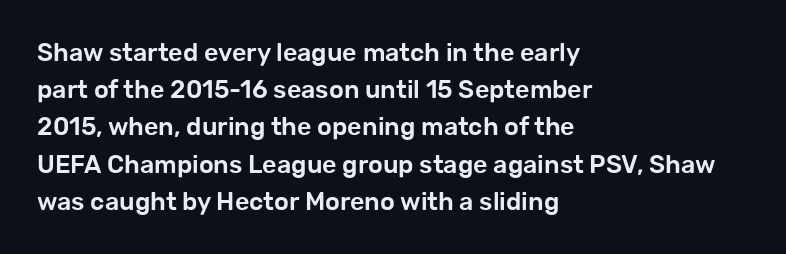
The image shows 25 px text type, upright; set left-aligned, normal line spacing (1.49x), normal letter spacing, not underlined.
